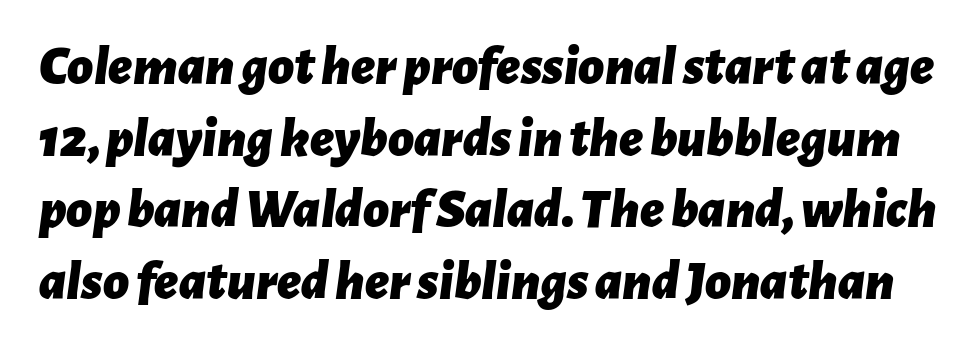
The image shows 56 px bold type, italic (leaning right); set normal line spacing (1.28x), normal letter spacing, not underlined; low stroke contrast and a medium x-height.
